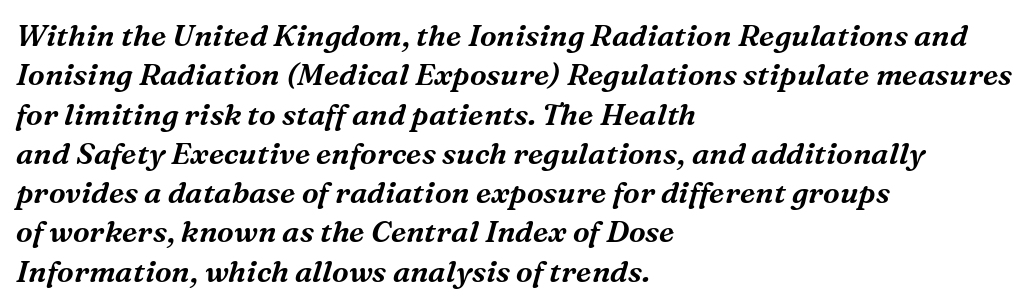
Q: Is the text italic (slanted)? A: Yes, it leans right by about 16 degrees.
Q: Is the typeface a serif or a sans-serif typeface? A: Serif.
Q: Is the text underlined? A: No.
Q: How is the paragraph aligned? A: Left-aligned.
Q: Is the spacing between letters normal or unusually wide? A: Normal.
Q: Is the spacing between lines tight, normal or loose? A: Normal.
Q: Width (condensed, normal, or wide)? A: Normal.
Q: Stroke contrast? A: Medium.
Q: x-height? A: Medium.
Q: Monospaced? A: No.
